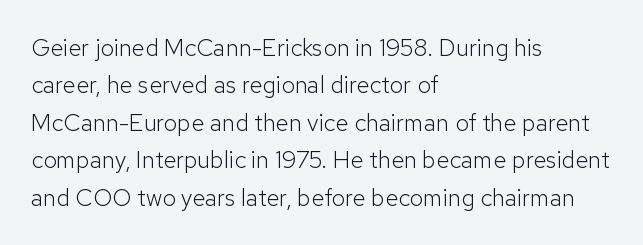
Evenly set lines give the paragraph a standard silhouette. Here the glyphs are tracked normally, forming tight word shapes. Rule under the text: the space is simply empty. Italic? Not at all — the glyphs are vertical. These glyphs show unthickened strokes, regular width or finer.
